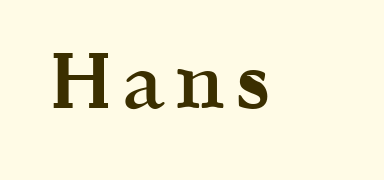
Q: Is the text bold? A: Semi-bold.
Q: Is the text italic (slanted)? A: No, it is upright.
Q: Is the typeface a serif or a sans-serif typeface? A: Serif.
Q: Is the text underlined? A: No.
Q: Width (condensed, normal, or wide)? A: Normal.
Q: x-height? A: Medium.
Q: Monospaced? A: No.
